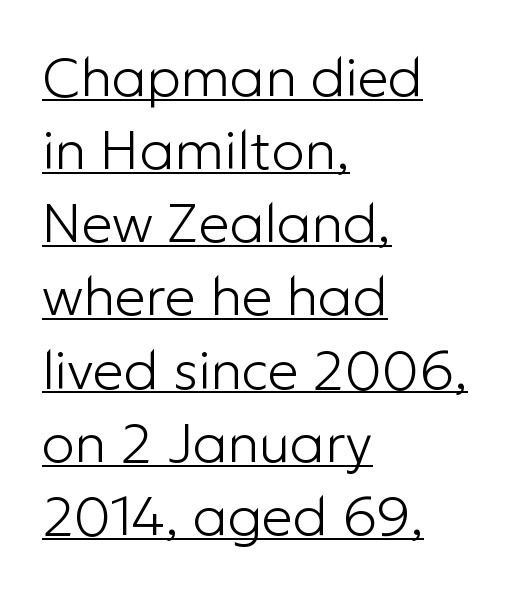
{"serif": "no", "italic": "no", "bold": "no", "weight": "light", "width": "normal", "stroke_contrast": "low", "x_height": "medium", "monospaced": "no", "underline": "yes", "align": "left", "line_spacing": "normal", "line_spacing_ratio": 1.33, "letter_spacing": "normal", "letter_spacing_em": 0.0, "glyph_px": 55}
